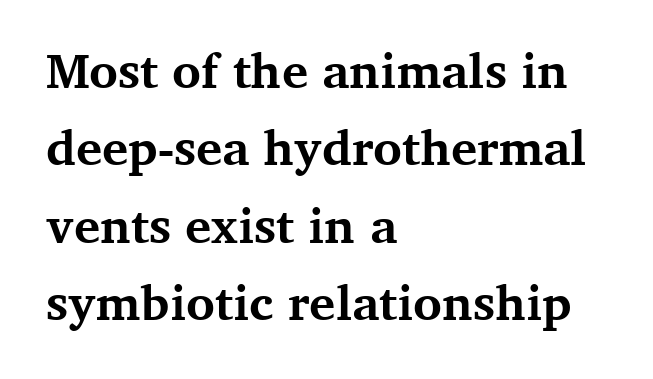
The image shows 49 px bold serif type, upright; set left-aligned, normal line spacing (1.58x), normal letter spacing, not underlined; medium stroke contrast and a medium x-height.
